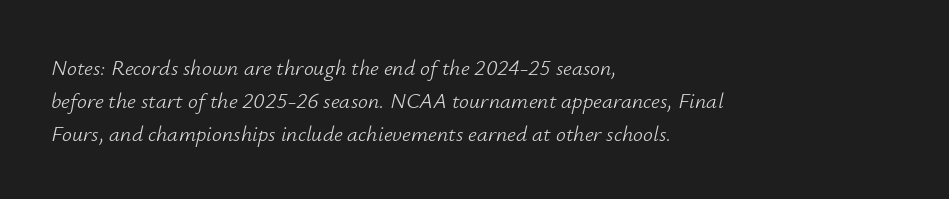
The image shows 22 px text type, italic (leaning right); set left-aligned, normal line spacing (1.5x), normal letter spacing, not underlined.
